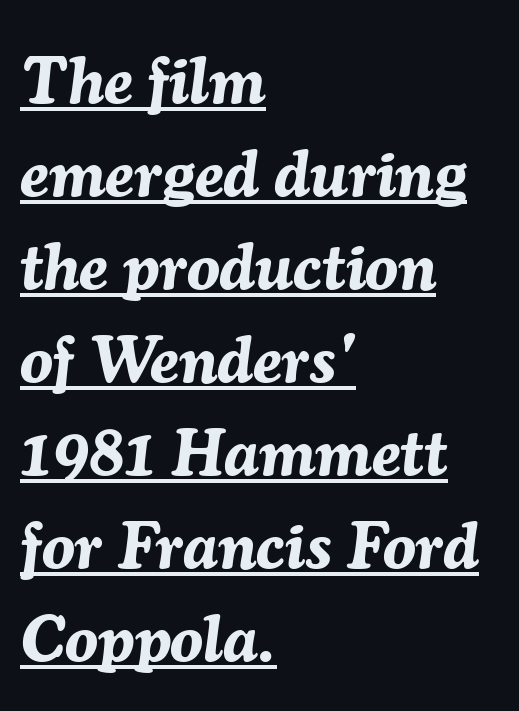
{"italic": "yes", "lean": "right", "slant_degrees": 7, "bold": "yes", "weight": "bold", "width": "normal", "stroke_contrast": "medium", "x_height": "medium", "monospaced": "no", "underline": "yes", "align": "left", "line_spacing": "normal", "line_spacing_ratio": 1.41, "letter_spacing": "normal", "letter_spacing_em": 0.0, "glyph_px": 66}
